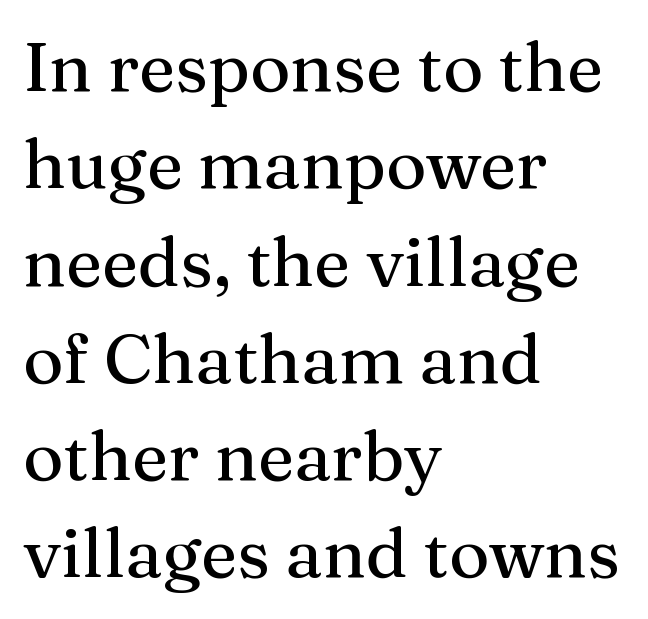
{"serif": "yes", "italic": "no", "width": "normal", "stroke_contrast": "medium", "x_height": "medium", "monospaced": "no", "underline": "no", "align": "left", "line_spacing": "normal", "line_spacing_ratio": 1.41, "letter_spacing": "normal", "letter_spacing_em": 0.0, "glyph_px": 69}
